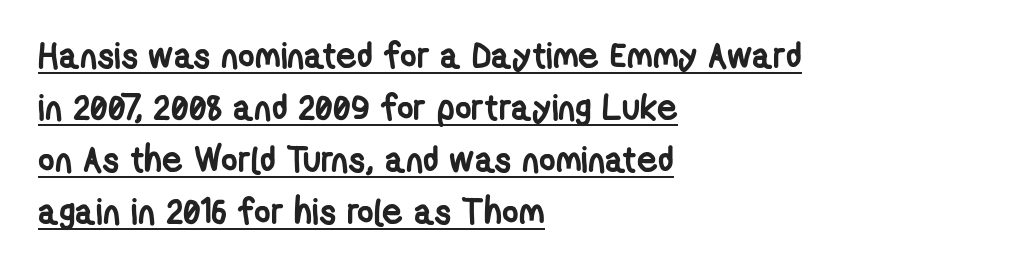
{"serif": "no", "bold": "yes", "weight": "semibold", "width": "condensed", "stroke_contrast": "low", "x_height": "medium", "monospaced": "no", "underline": "yes", "align": "left", "line_spacing": "normal", "line_spacing_ratio": 1.44, "letter_spacing": "normal", "letter_spacing_em": 0.0, "glyph_px": 36}
